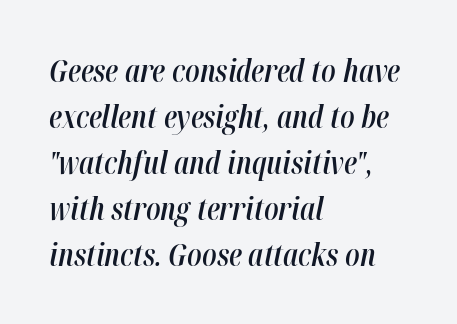
Any mark beneath the type? The region is blank. Spacing verdict: proportional, widths tailored to each character. Notice how descenders clear the ascenders below comfortably — that's standard leading. Line starts are locked; line ends wander. The specimen reads as italic at a glance. The line texture is even and compact thanks to regular tracking.
